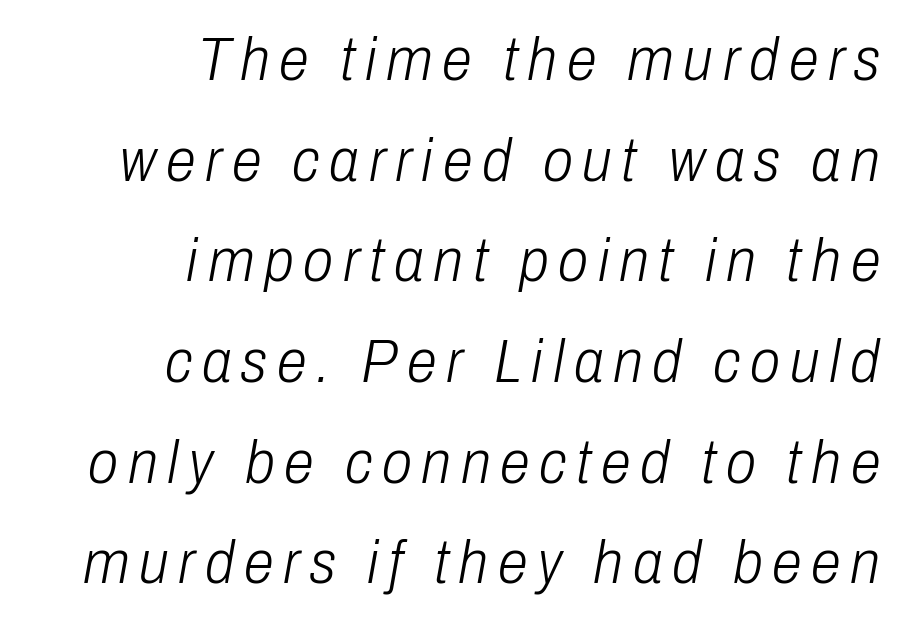
Q: Is the text bold? A: No.
Q: Is the text italic (slanted)? A: Yes, it leans right by about 10 degrees.
Q: Is the text underlined? A: No.
Q: How is the paragraph aligned? A: Right-aligned.
Q: Is the spacing between lines tight, normal or loose? A: Normal.
Q: Width (condensed, normal, or wide)? A: Condensed.
Q: Stroke contrast? A: Low.
Q: x-height? A: Medium.
Q: Monospaced? A: No.
